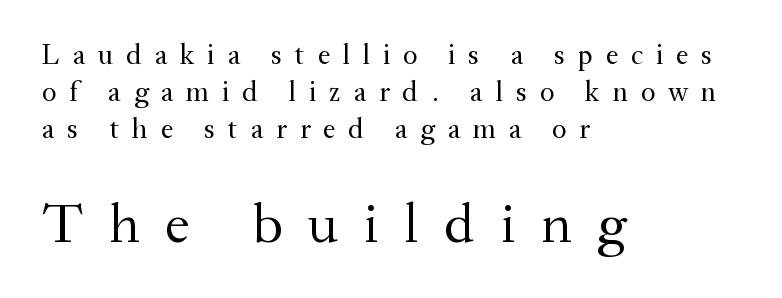
Q: Is the text bold? A: No.
Q: Is the text italic (slanted)? A: No, it is upright.
Q: Is the typeface a serif or a sans-serif typeface? A: Serif.
Q: Is the text underlined? A: No.
Q: How is the paragraph aligned? A: Left-aligned.
Q: Is the spacing between letters normal or unusually wide? A: Unusually wide.
Q: Is the spacing between lines tight, normal or loose? A: Normal.
Q: Which block of text is set in a larger size, the first (top) or the second (bottom)? A: The second (bottom) one.
Q: Width (condensed, normal, or wide)? A: Normal.
Q: Stroke contrast? A: Medium.
Q: x-height? A: Small.
Q: Monospaced? A: No.
